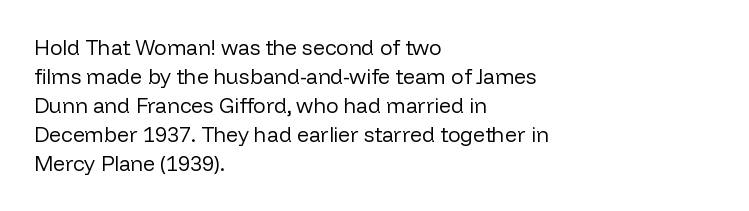
{"italic": "no", "bold": "no", "underline": "no", "align": "left", "line_spacing": "normal", "line_spacing_ratio": 1.38, "letter_spacing": "normal", "letter_spacing_em": 0.0, "glyph_px": 21}
